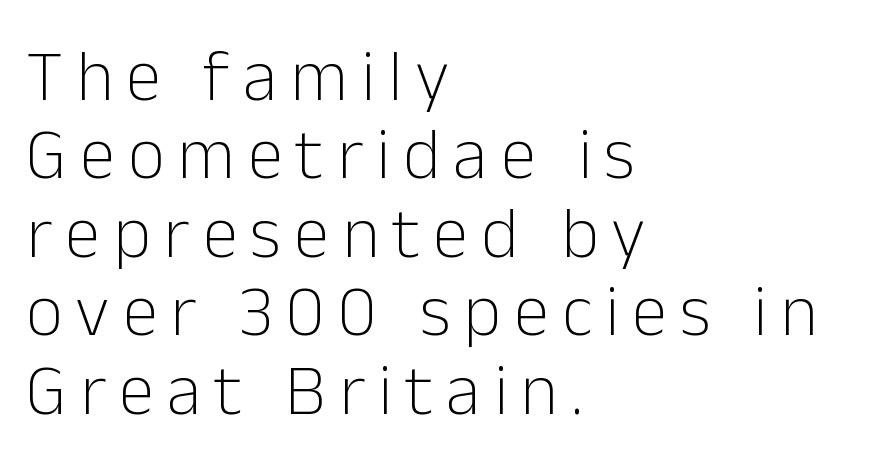
A light-to-regular cut is what we see here. Is this a fixed-width face? No — the glyphs have proportional, varying widths. Quick note: interline space is minimal. The glyphs are unaccompanied by any horizontal stroke below them.
